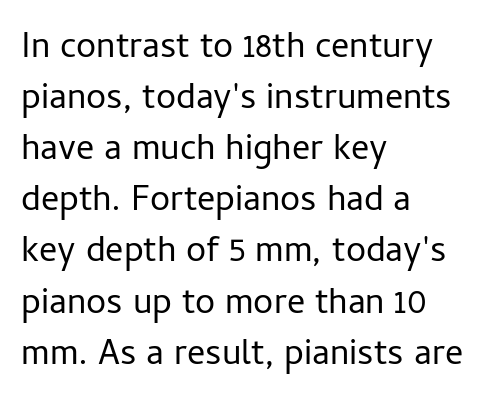
The lettering holds an erect, upright posture throughout. Any mark beneath the type? The region is blank. Does the type have serifs? No, each stem ends abruptly. The setting favours the left margin, as ordinary paragraphs usually do. No extra ink here — the face is not bold. Think of a printed novel: that variable character pitch is what you see here.
